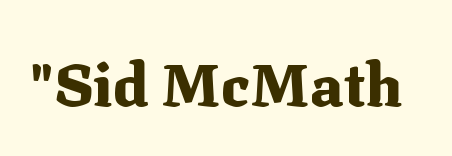
The image shows 60 px heavy serif type, upright; set normal letter spacing, not underlined; medium stroke contrast and a medium x-height.
